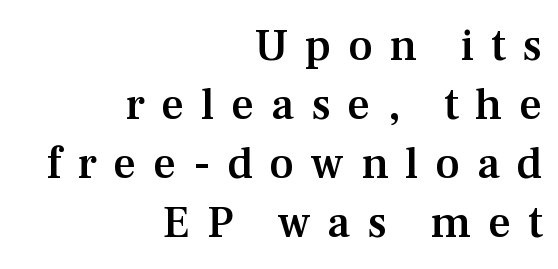
The image shows 45 px semibold serif type, upright; set right-aligned, normal line spacing (1.31x), unusually wide letter spacing (+0.37 em), not underlined; medium stroke contrast and a medium x-height.
